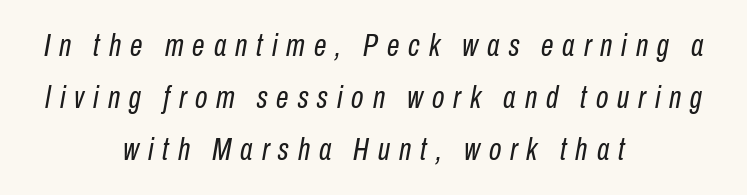
{"italic": "yes", "lean": "right", "slant_degrees": 10, "bold": "no", "weight": "regular", "width": "condensed", "stroke_contrast": "low", "x_height": "medium", "monospaced": "no", "underline": "no", "align": "center", "line_spacing": "normal", "line_spacing_ratio": 1.63, "letter_spacing": "wide", "letter_spacing_em": 0.28, "glyph_px": 32}
